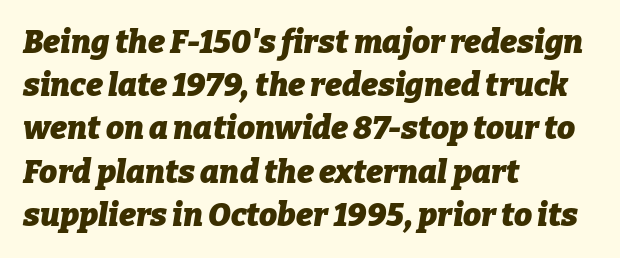
{"italic": "yes", "lean": "right", "slant_degrees": 9, "bold": "yes", "weight": "heavy", "width": "normal", "stroke_contrast": "low", "x_height": "medium", "monospaced": "no", "underline": "no", "align": "left", "line_spacing": "normal", "line_spacing_ratio": 1.35, "letter_spacing": "normal", "letter_spacing_em": 0.0, "glyph_px": 32}
